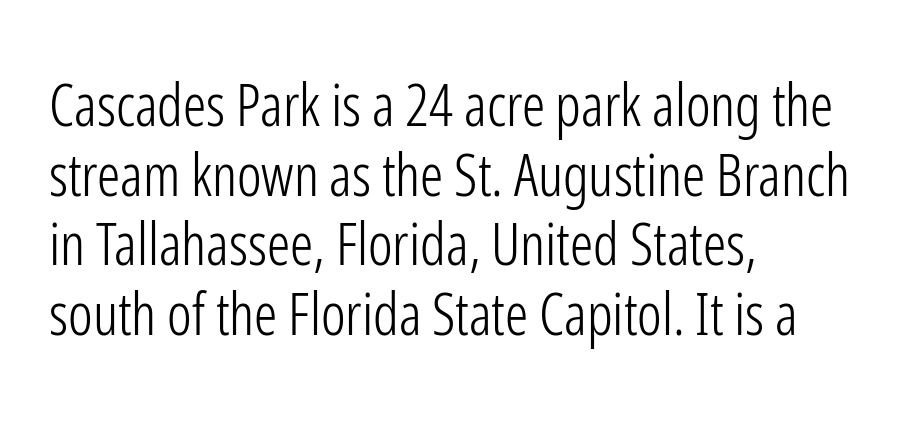
This rendering employs a face without finishing strokes, i.e., a sans-serif. Nobody drew a line under any word here. Vertical stems look standard width or narrower in stroke. Italic? Not at all — the glyphs are vertical.
